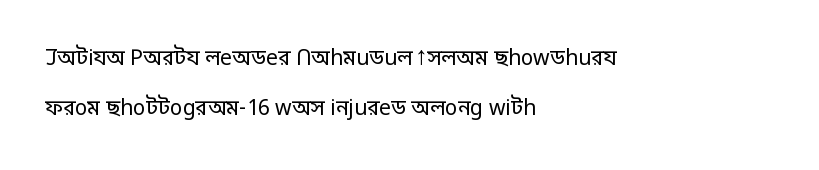
Q: Is the text bold? A: No.
Q: Is the text italic (slanted)? A: No, it is upright.
Q: Is the text underlined? A: No.
Q: How is the paragraph aligned? A: Left-aligned.
Q: Is the spacing between letters normal or unusually wide? A: Normal.
Q: Is the spacing between lines tight, normal or loose? A: Loose.
